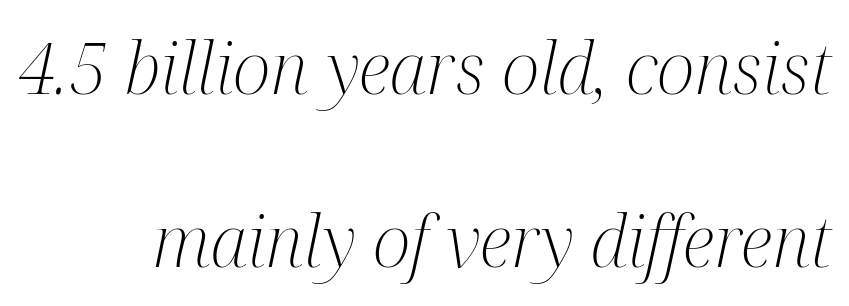
The image shows 72 px light, condensed serif type, italic (leaning right); set right-aligned, loose line spacing (2.4x), normal letter spacing, not underlined; medium stroke contrast and a medium x-height.
